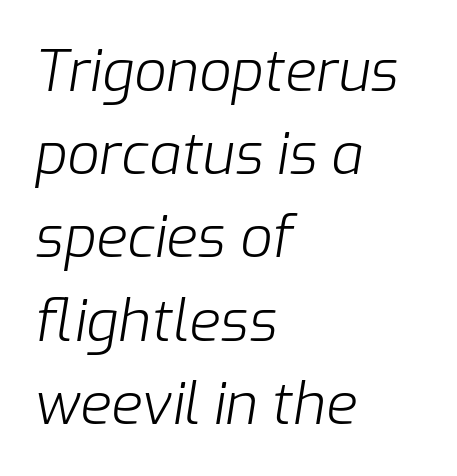
These lines were composed using italics. Is this a fixed-width face? No — the glyphs have proportional, varying widths. In terms of letterspacing, this is plain default setting. Leading: standard. Unmarked baselines from the first word to the last. Layout note: lines flush left.
